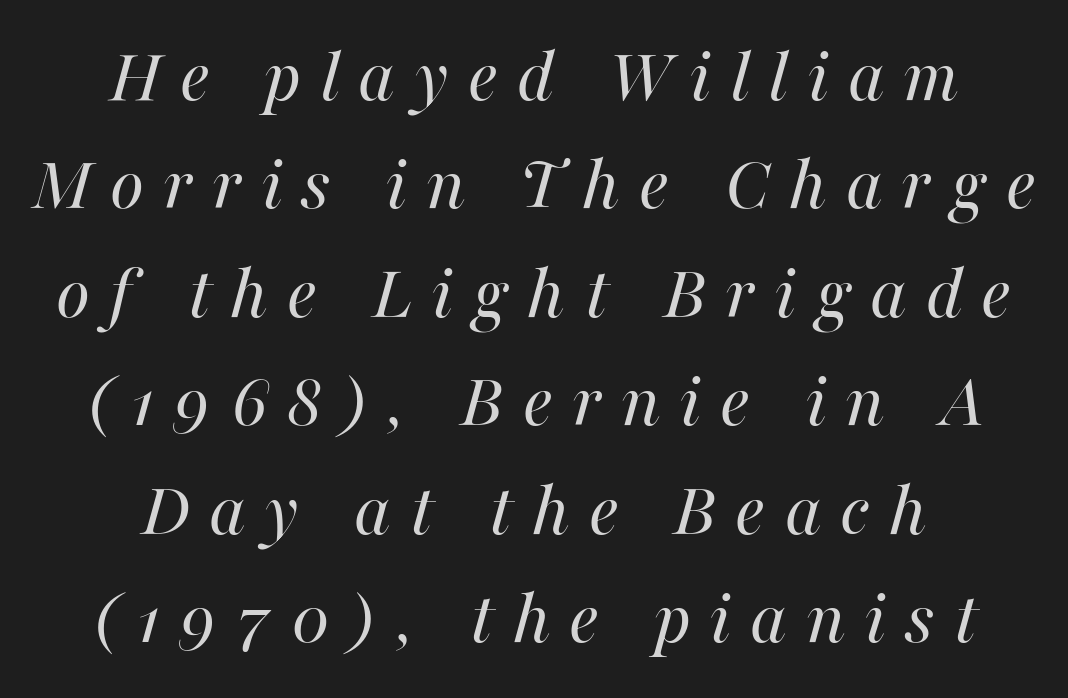
These lines are rendered in a variable-pitch font. A quiet, ordinary-to-light weight characterises the typeface. The rendering uses a moderate line-height, typical for paragraphs. Lines of text with bare space underneath.
